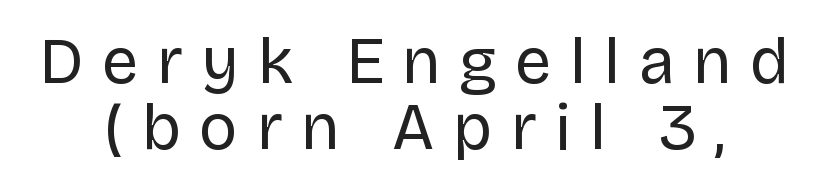
{"serif": "no", "italic": "no", "bold": "no", "weight": "regular", "width": "normal", "stroke_contrast": "low", "x_height": "large", "monospaced": "no", "underline": "no", "align": "center", "line_spacing": "tight", "line_spacing_ratio": 1.01, "letter_spacing": "wide", "letter_spacing_em": 0.28, "glyph_px": 65}
